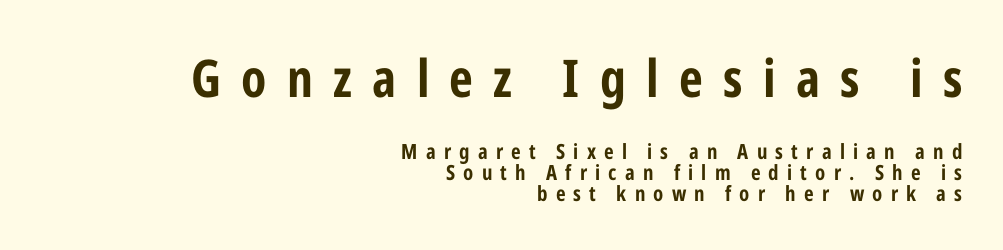
Q: Is the text italic (slanted)? A: No, it is upright.
Q: Is the typeface a serif or a sans-serif typeface? A: Sans-serif.
Q: Is the text underlined? A: No.
Q: How is the paragraph aligned? A: Right-aligned.
Q: Is the spacing between letters normal or unusually wide? A: Unusually wide.
Q: Is the spacing between lines tight, normal or loose? A: Tight.
Q: Which block of text is set in a larger size, the first (top) or the second (bottom)? A: The first (top) one.
Q: Width (condensed, normal, or wide)? A: Condensed.
Q: Stroke contrast? A: Low.
Q: x-height? A: Medium.
Q: Monospaced? A: No.
